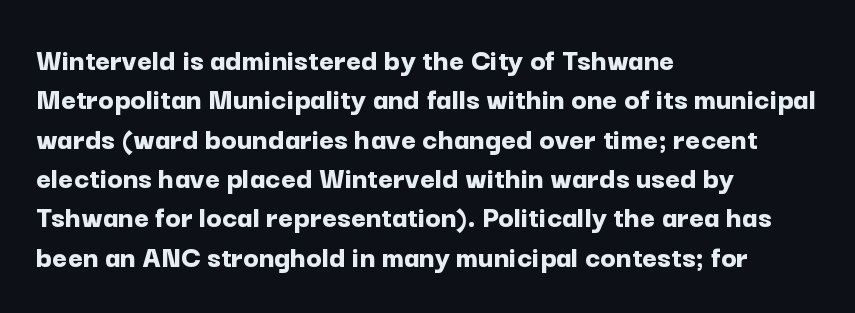
The image shows 32 px bold sans-serif type, upright; set left-aligned, line spacing 1.23x, normal letter spacing, not underlined; low stroke contrast and a medium x-height.
